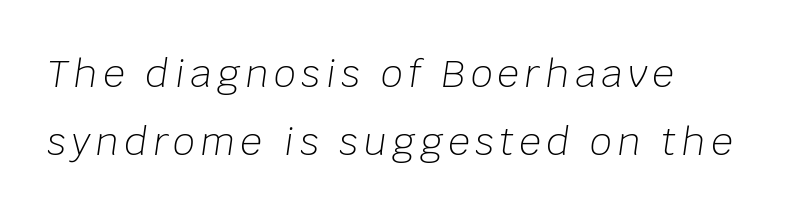
Q: Is the text bold? A: No.
Q: Is the text italic (slanted)? A: Yes, it leans right by about 8 degrees.
Q: Is the text underlined? A: No.
Q: Width (condensed, normal, or wide)? A: Normal.
Q: Stroke contrast? A: Low.
Q: x-height? A: Large.
Q: Monospaced? A: No.
